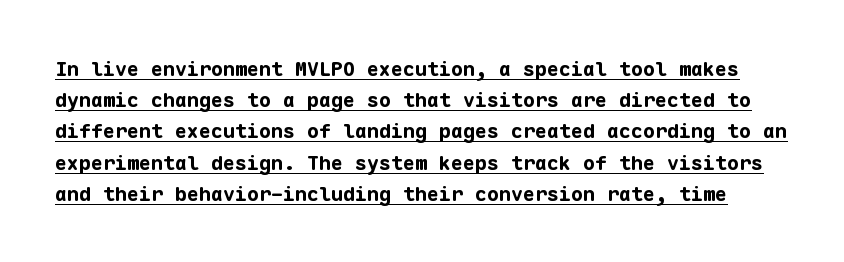
{"italic": "no", "bold": "yes", "underline": "yes", "line_spacing": "normal", "line_spacing_ratio": 1.56, "letter_spacing": "normal", "letter_spacing_em": 0.0, "glyph_px": 20}
